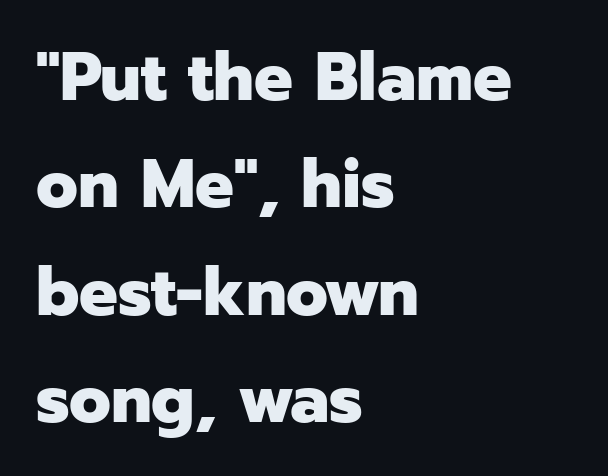
Each letter keeps its own natural width here, so spacing adapts to shape. Evenly set lines give the paragraph a standard silhouette. Between one letter and the next there's only the usual sliver of space. Chunky letters — that's bold for sure. Notice how the passage keeps a crisp vertical edge on the left only. Do the letters lean? They stand straight.
